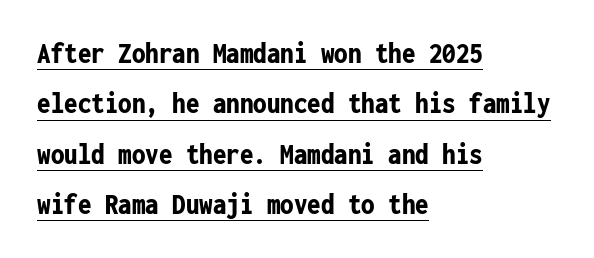
{"serif": "no", "italic": "no", "bold": "yes", "weight": "bold", "width": "condensed", "stroke_contrast": "low", "x_height": "medium", "monospaced": "yes", "underline": "yes", "align": "left", "line_spacing": "normal", "line_spacing_ratio": 1.68, "letter_spacing": "normal", "letter_spacing_em": 0.0, "glyph_px": 30}
